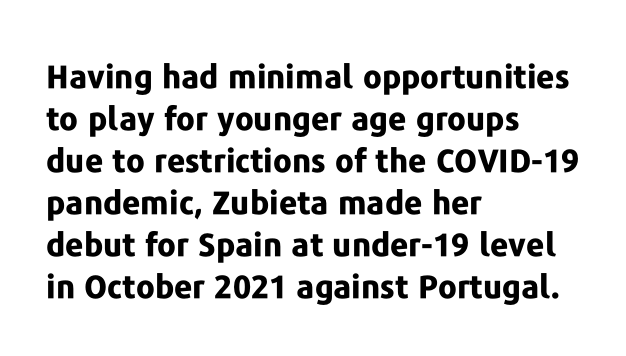
Unlike a traditional serif, this face leaves its strokes unadorned. This is roman type, the default non-slanted kind. How heavy is the stroke? Heavy — this is a bold. Each word holds together tightly as a unit, with standard inter-letter gaps. Do the characters align in a grid? No, the font is proportional. Alignment: flush left.
